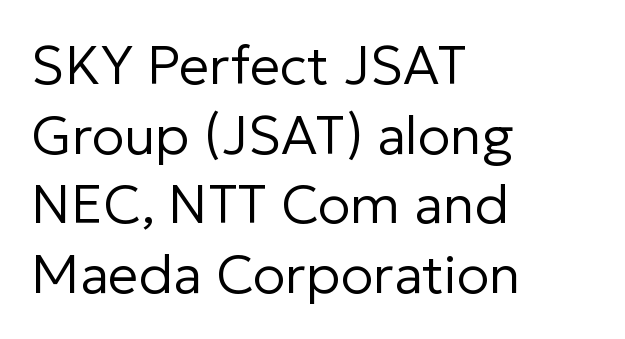
The designer went with a sans here, leaving each stem footless. Glance below the letters and you will spot only blank space. Weight: not bold — regular or lighter. Interline gaps are of average width in this sample.
